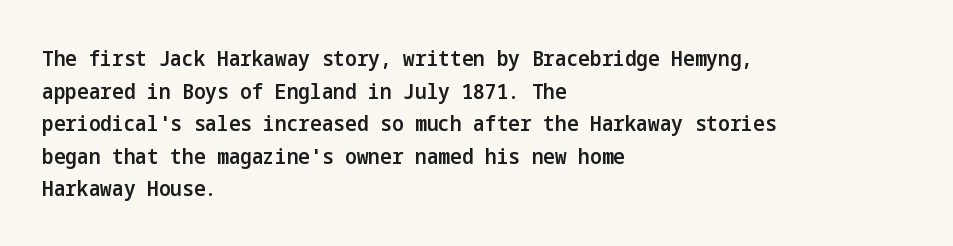
The image shows 22 px text type, upright; set left-aligned, normal line spacing (1.48x), normal letter spacing, not underlined.
